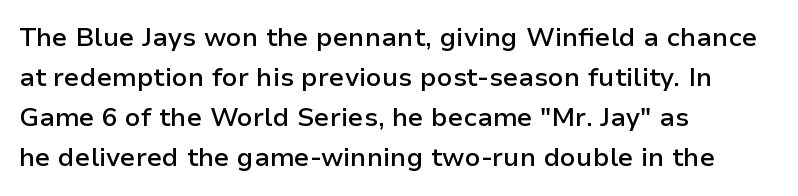
{"italic": "no", "bold": "semi", "underline": "no", "align": "left", "line_spacing": "normal", "line_spacing_ratio": 1.54, "letter_spacing": "normal", "letter_spacing_em": 0.0, "glyph_px": 26}
